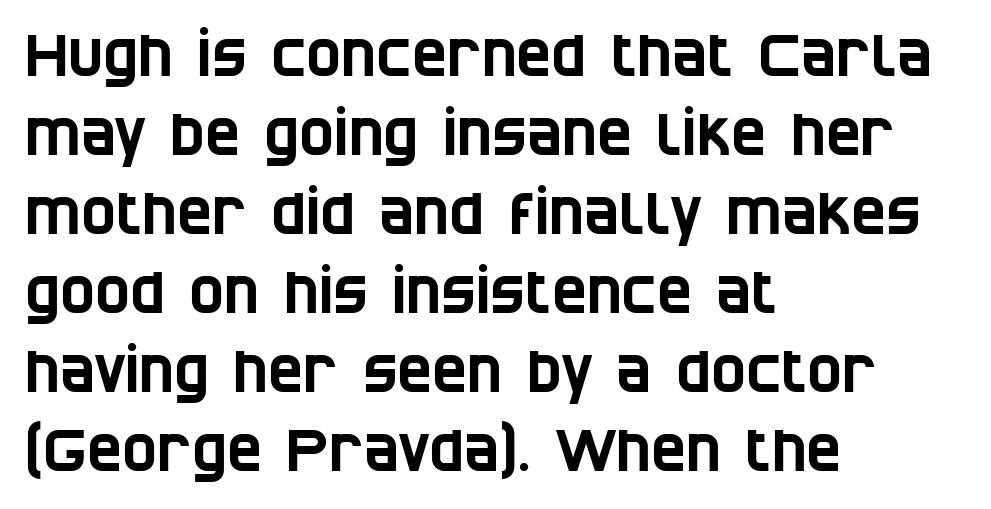
The paragraph shown leans on its left margin. Has an underline been added? It has not. Characters follow at the spacing the type designer built in. The rendering uses natural spacing where letterforms have individual widths. Successive baselines arrive at the customary interval. Grotesque or geometric, the face here clearly has no serifs.
